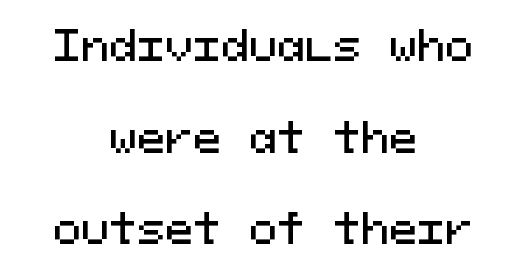
{"serif": "no", "italic": "no", "width": "normal", "stroke_contrast": "medium", "x_height": "medium", "monospaced": "yes", "underline": "no", "align": "center", "line_spacing": "loose", "line_spacing_ratio": 2.18, "letter_spacing": "normal", "letter_spacing_em": 0.0, "glyph_px": 42}
